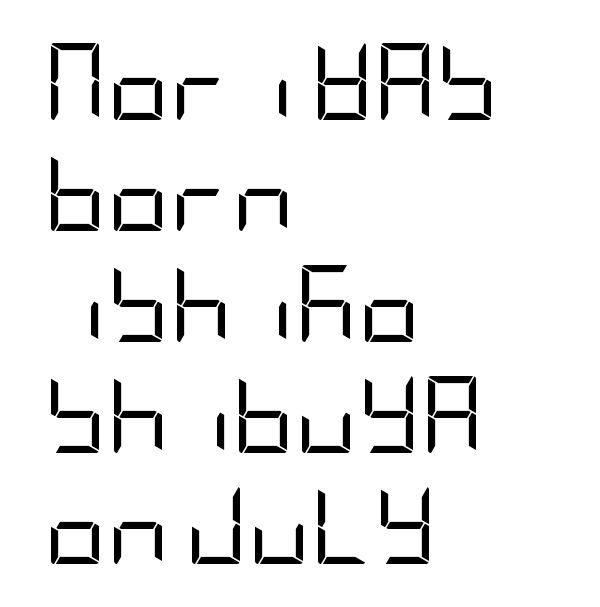
The image shows 77 px regular-weight, condensed sans-serif type, upright; set left-aligned, normal line spacing (1.44x), normal letter spacing, not underlined; low stroke contrast and a large x-height.
